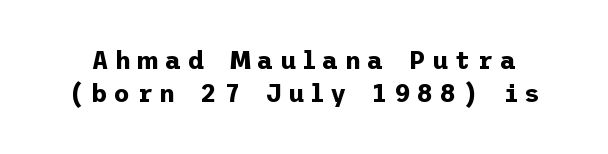
The letterforms stand isolated, each surrounded by extra space. Check the space under the baseline: it is left empty. Is there any slant? The stems are plumb. Strong, thick strokes mark this as bold type. Quick note: interline space is typical.
